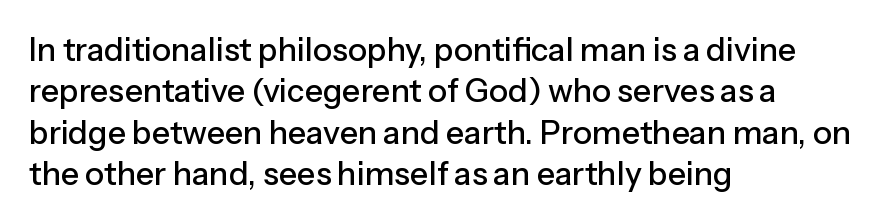
{"serif": "no", "italic": "no", "width": "normal", "stroke_contrast": "low", "x_height": "medium", "monospaced": "no", "underline": "no", "align": "left", "line_spacing": "normal", "line_spacing_ratio": 1.29, "letter_spacing": "normal", "letter_spacing_em": 0.0, "glyph_px": 32}
